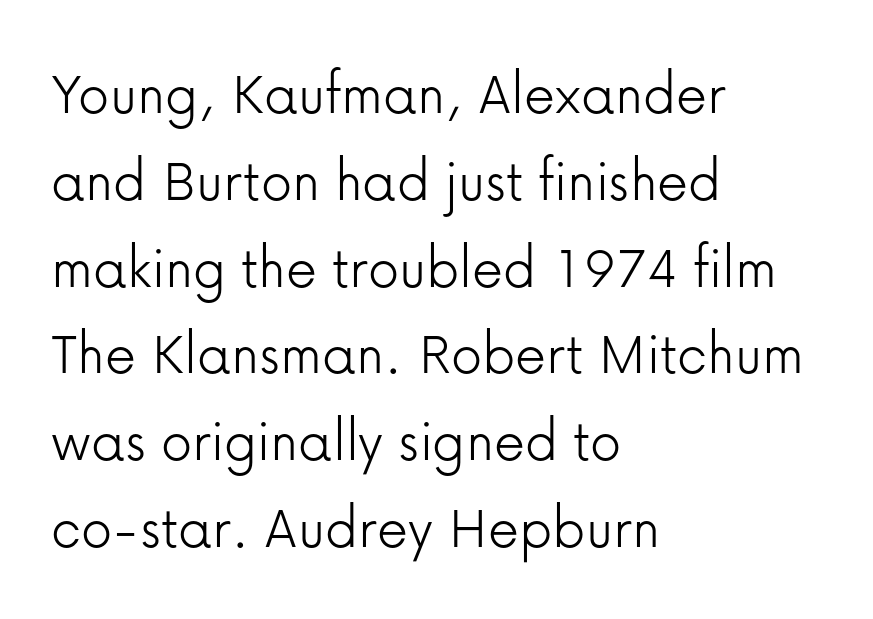
Q: Is the text bold? A: No.
Q: Is the text italic (slanted)? A: No, it is upright.
Q: Is the typeface a serif or a sans-serif typeface? A: Sans-serif.
Q: Is the text underlined? A: No.
Q: How is the paragraph aligned? A: Left-aligned.
Q: Is the spacing between letters normal or unusually wide? A: Normal.
Q: Is the spacing between lines tight, normal or loose? A: Normal.
Q: Width (condensed, normal, or wide)? A: Normal.
Q: Stroke contrast? A: Low.
Q: x-height? A: Medium.
Q: Monospaced? A: No.
